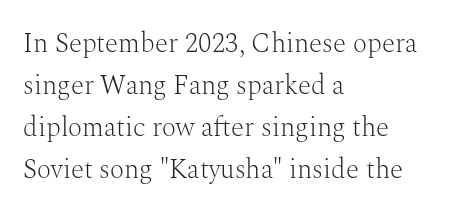
Q: Is the text bold? A: No.
Q: Is the text italic (slanted)? A: No, it is upright.
Q: Is the text underlined? A: No.
Q: How is the paragraph aligned? A: Left-aligned.
Q: Is the spacing between letters normal or unusually wide? A: Normal.
Q: Is the spacing between lines tight, normal or loose? A: Normal.
